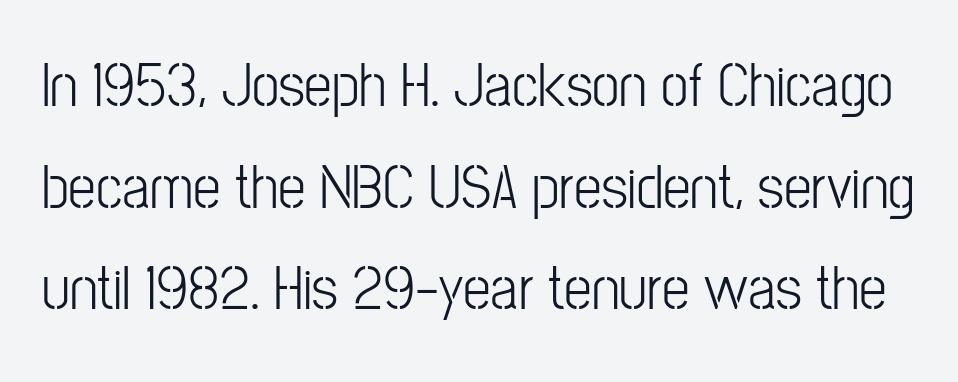
Words float on clear page, feet unadorned. Is the letter spacing exaggerated? No — it looks like the ordinary default. Unlike a traditional serif, this face leaves its strokes unadorned. The letters advance in unequal steps, a hallmark of proportional type.
